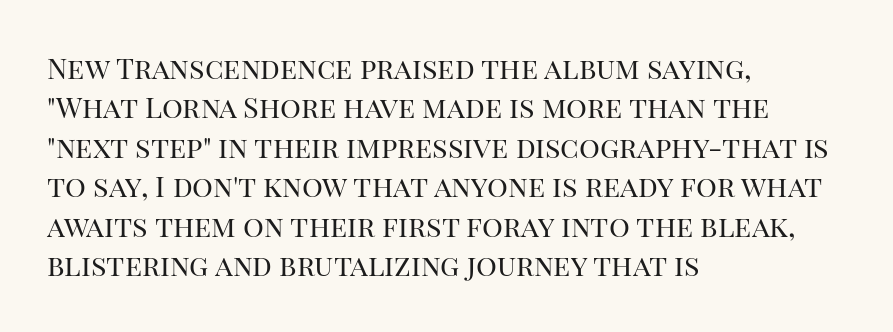
Is the type heavy? It reads as light-to-regular instead. Leading: standard. Is the letter spacing exaggerated? No — it looks like the ordinary default. Do the letters lean? They stand straight.
